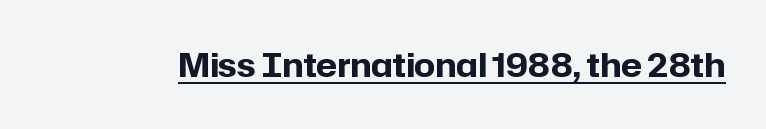
The image shows 33 px bold sans-serif type, upright; set normal letter spacing, underlined; low stroke contrast and a medium x-height.
